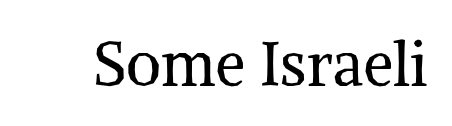
{"serif": "yes", "italic": "no", "bold": "no", "weight": "regular", "width": "normal", "stroke_contrast": "medium", "x_height": "medium", "monospaced": "no", "underline": "no", "letter_spacing": "normal", "letter_spacing_em": 0.0, "glyph_px": 61}
